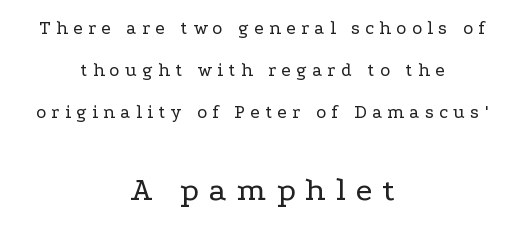
{"serif": "yes", "italic": "no", "bold": "no", "weight": "regular", "width": "wide", "stroke_contrast": "low", "x_height": "medium", "monospaced": "no", "underline": "no", "align": "center", "line_spacing": "loose", "line_spacing_ratio": 2.2, "letter_spacing": "wide", "letter_spacing_em": 0.29, "larger_block": "second", "size_ratio": 1.79, "glyph_px": 34}
